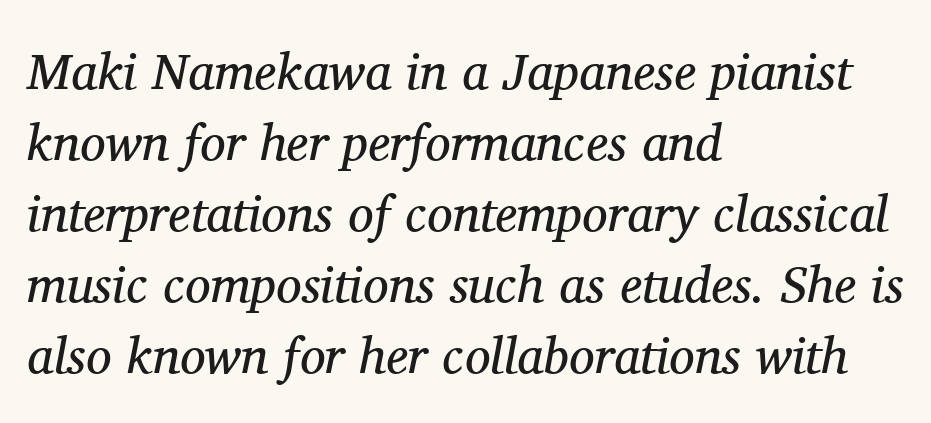
{"serif": "yes", "italic": "yes", "lean": "right", "slant_degrees": 11, "bold": "no", "weight": "regular", "width": "normal", "stroke_contrast": "medium", "x_height": "medium", "monospaced": "no", "underline": "no", "align": "left", "line_spacing": "normal", "line_spacing_ratio": 1.39, "letter_spacing": "normal", "letter_spacing_em": 0.0, "glyph_px": 51}
